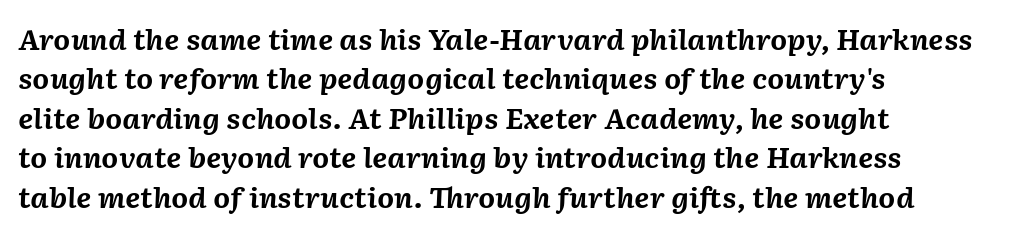
The image shows 27 px bold type, italic (leaning right); set left-aligned, normal line spacing (1.46x), normal letter spacing, not underlined.
